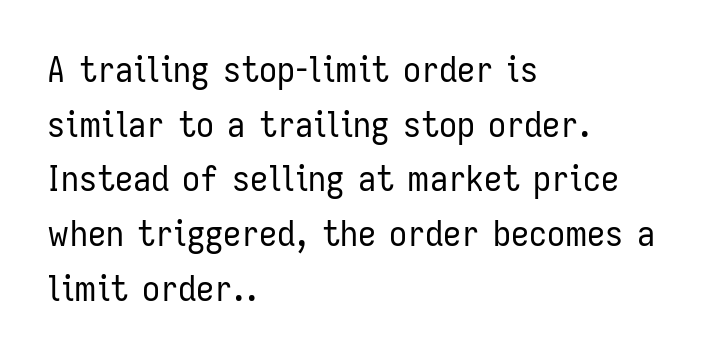
The image shows 36 px regular-weight, condensed sans-serif type, upright; set left-aligned, normal line spacing (1.52x), normal letter spacing, not underlined; low stroke contrast and a medium x-height.
